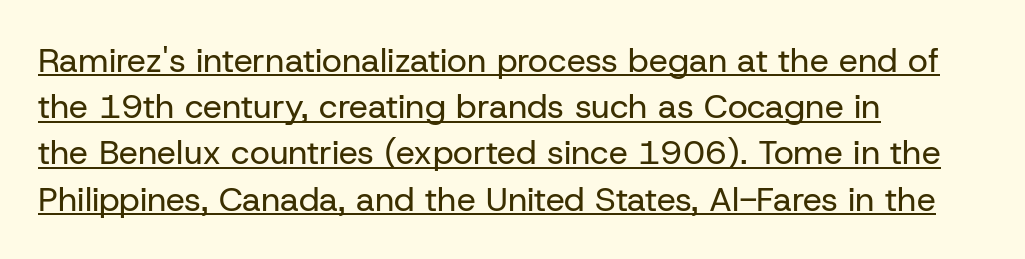
The image shows 34 px regular-weight sans-serif type, upright; set left-aligned, normal line spacing (1.36x), normal letter spacing, underlined; low stroke contrast and a medium x-height.
